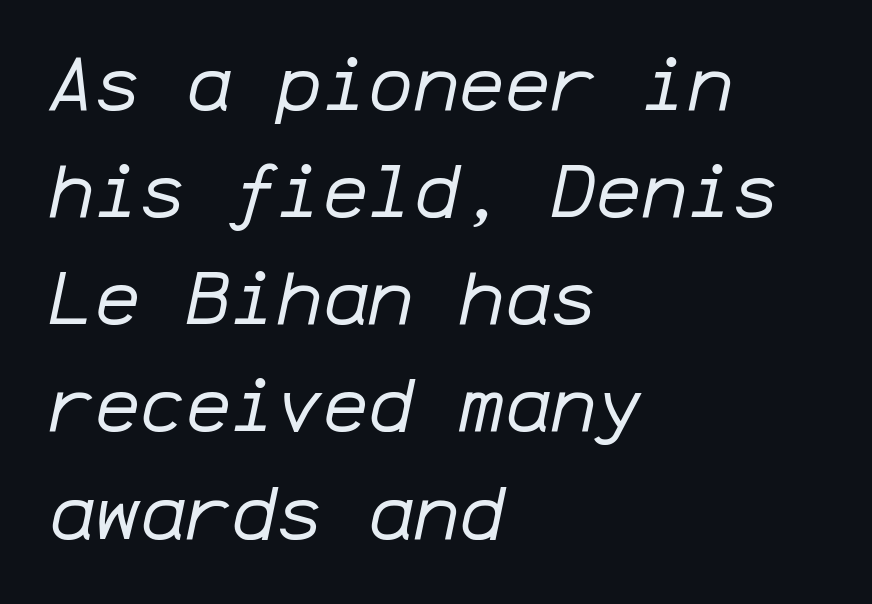
Each line starts at the same left margin while the right side varies. The lettering tilts uniformly, giving the passage an italic look. Monospaced: the letters line up in strict vertical columns. Heft: none added — not bold.
